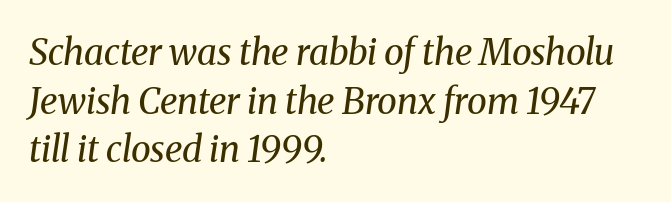
The image shows 36 px regular-weight serif type, italic (leaning right); set left-aligned, normal line spacing (1.35x), normal letter spacing, not underlined; medium stroke contrast and a medium x-height.
